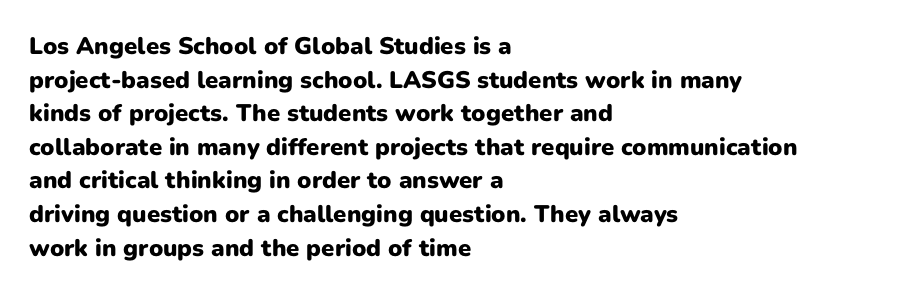
Q: Is the text bold? A: Yes.
Q: Is the text italic (slanted)? A: No, it is upright.
Q: Is the text underlined? A: No.
Q: How is the paragraph aligned? A: Left-aligned.
Q: Is the spacing between letters normal or unusually wide? A: Normal.
Q: Is the spacing between lines tight, normal or loose? A: Normal.
